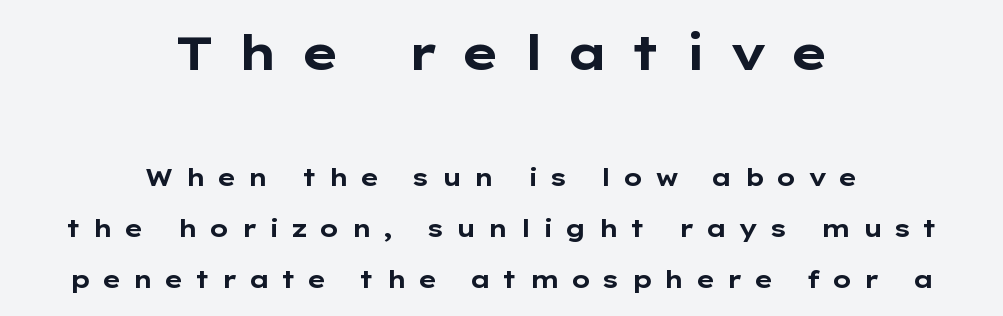
The image shows 48 px bold, wide sans-serif type, upright; set centered, loose line spacing (2.12x), unusually wide letter spacing (+0.46 em), not underlined; the first (top) block is 2.0x larger; low stroke contrast and a medium x-height.
